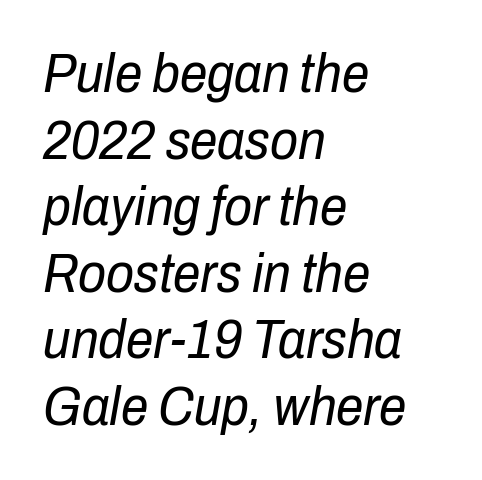
{"italic": "yes", "lean": "right", "slant_degrees": 10, "bold": "no", "weight": "regular", "width": "condensed", "stroke_contrast": "low", "x_height": "medium", "monospaced": "no", "underline": "no", "align": "left", "line_spacing_ratio": 1.21, "letter_spacing": "normal", "letter_spacing_em": 0.0, "glyph_px": 55}
